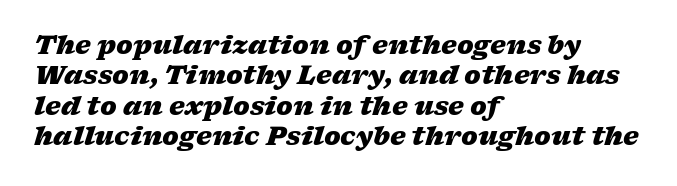
The area under the type is left untouched. Alignment: flush left. The strokes are fattened all the way to bold. Short note: letters normally spaced.
